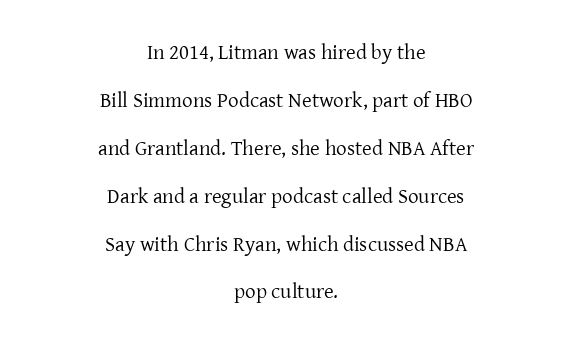
Q: Is the text bold? A: No.
Q: Is the text italic (slanted)? A: No, it is upright.
Q: Is the text underlined? A: No.
Q: How is the paragraph aligned? A: Centered.
Q: Is the spacing between letters normal or unusually wide? A: Normal.
Q: Is the spacing between lines tight, normal or loose? A: Loose.
